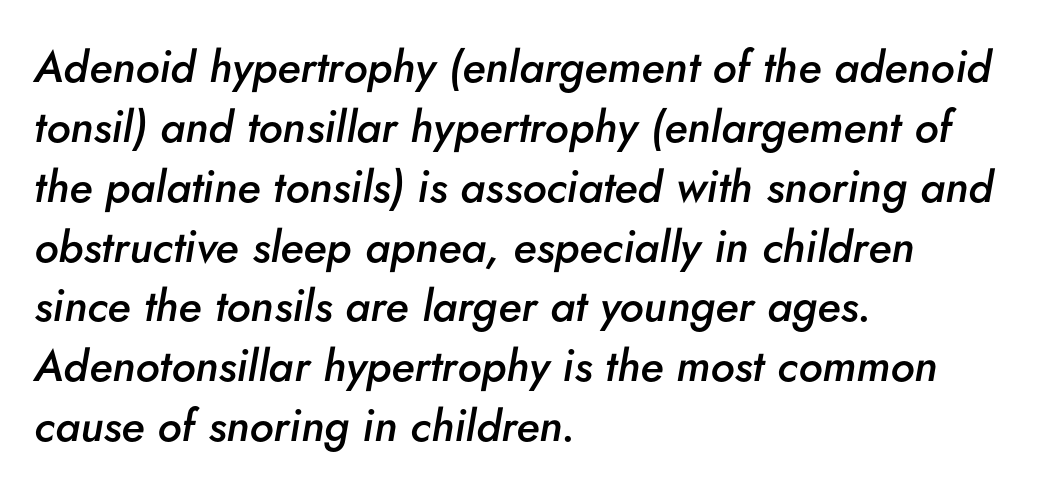
Q: Is the text bold? A: Semi-bold.
Q: Is the text italic (slanted)? A: Yes, it leans right by about 5 degrees.
Q: Is the text underlined? A: No.
Q: How is the paragraph aligned? A: Left-aligned.
Q: Is the spacing between letters normal or unusually wide? A: Normal.
Q: Is the spacing between lines tight, normal or loose? A: Normal.
Q: Width (condensed, normal, or wide)? A: Normal.
Q: Stroke contrast? A: Low.
Q: x-height? A: Small.
Q: Monospaced? A: No.
